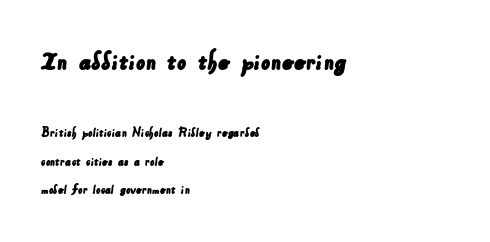
Q: Is the typeface a serif or a sans-serif typeface? A: Sans-serif.
Q: Is the text underlined? A: No.
Q: How is the paragraph aligned? A: Left-aligned.
Q: Is the spacing between letters normal or unusually wide? A: Normal.
Q: Is the spacing between lines tight, normal or loose? A: Loose.
Q: Which block of text is set in a larger size, the first (top) or the second (bottom)? A: The first (top) one.
Q: Width (condensed, normal, or wide)? A: Normal.
Q: Stroke contrast? A: Low.
Q: x-height? A: Small.
Q: Monospaced? A: No.
